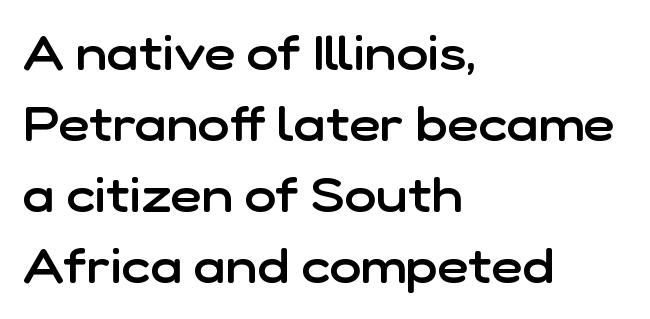
{"serif": "no", "italic": "no", "bold": "semi", "weight": "semibold", "width": "normal", "stroke_contrast": "low", "x_height": "medium", "monospaced": "no", "underline": "no", "align": "left", "line_spacing": "normal", "line_spacing_ratio": 1.48, "letter_spacing": "normal", "letter_spacing_em": 0.0, "glyph_px": 48}
